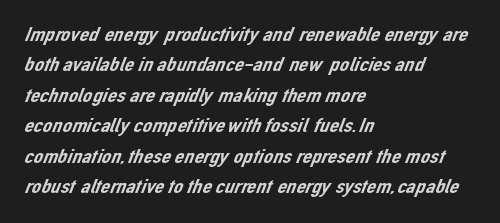
The image shows 21 px text type; set left-aligned, normal line spacing (1.45x), normal letter spacing, not underlined.
